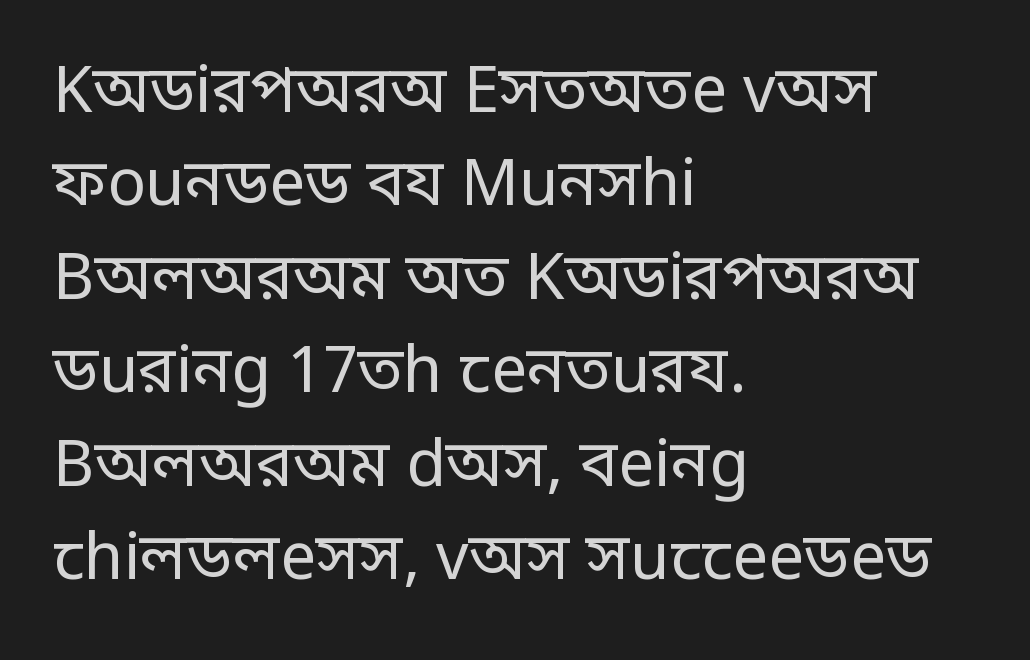
{"serif": "no", "italic": "no", "bold": "no", "weight": "regular", "width": "condensed", "stroke_contrast": "low", "monospaced": "no", "underline": "no", "align": "left", "line_spacing": "normal", "line_spacing_ratio": 1.46, "letter_spacing": "normal", "letter_spacing_em": 0.0, "glyph_px": 64}
